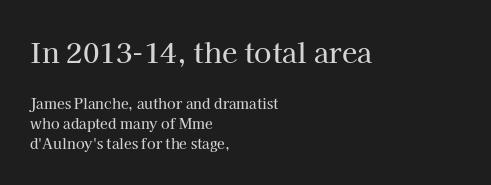
Q: Is the text italic (slanted)? A: No, it is upright.
Q: Is the typeface a serif or a sans-serif typeface? A: Serif.
Q: Is the text underlined? A: No.
Q: How is the paragraph aligned? A: Left-aligned.
Q: Is the spacing between letters normal or unusually wide? A: Normal.
Q: Is the spacing between lines tight, normal or loose? A: Normal.
Q: Which block of text is set in a larger size, the first (top) or the second (bottom)? A: The first (top) one.
Q: Width (condensed, normal, or wide)? A: Normal.
Q: Stroke contrast? A: High.
Q: x-height? A: Medium.
Q: Monospaced? A: No.
